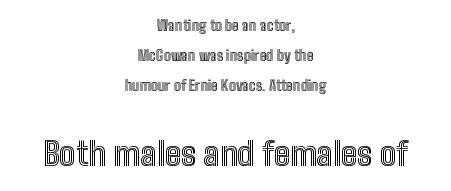
The letters stand upright; this is a roman face. Between these two stacked blocks, the lower one wins on size. Look at the tracking — it's just the regular setting, nothing added. Compared with a flush-left layout, this one balances lines on the center instead.
